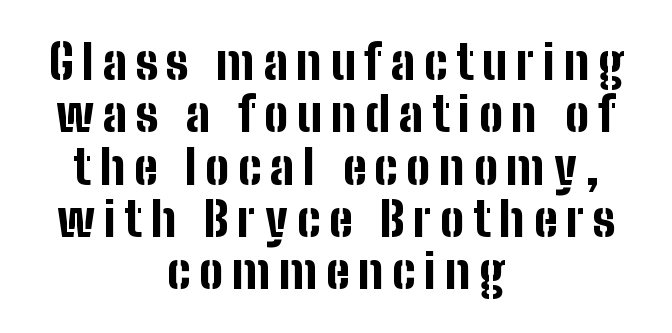
{"serif": "no", "italic": "no", "bold": "yes", "weight": "bold", "width": "condensed", "stroke_contrast": "low", "x_height": "medium", "monospaced": "no", "underline": "no", "align": "center", "line_spacing": "tight", "line_spacing_ratio": 1.09, "glyph_px": 48}
